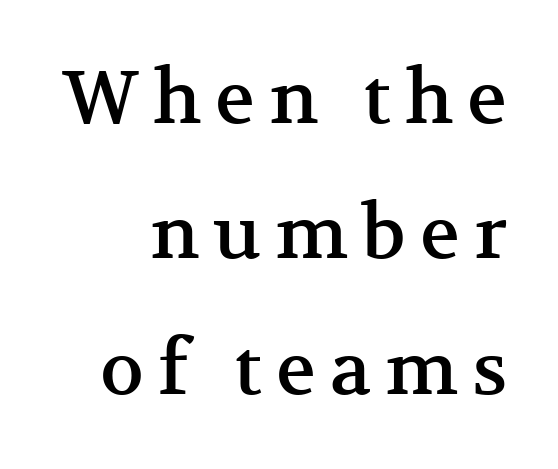
Q: Is the text italic (slanted)? A: No, it is upright.
Q: Is the typeface a serif or a sans-serif typeface? A: Serif.
Q: Is the text underlined? A: No.
Q: Width (condensed, normal, or wide)? A: Normal.
Q: Stroke contrast? A: Medium.
Q: x-height? A: Medium.
Q: Monospaced? A: No.
